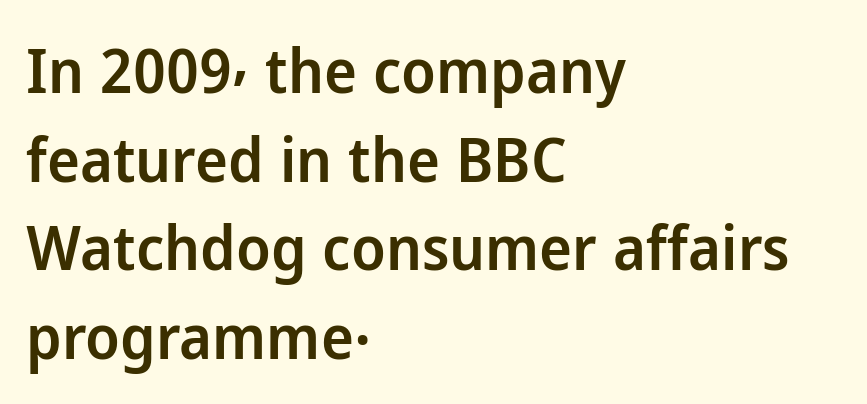
{"serif": "no", "italic": "no", "bold": "semi", "weight": "semibold", "width": "normal", "stroke_contrast": "low", "x_height": "medium", "monospaced": "no", "underline": "no", "align": "left", "line_spacing": "normal", "line_spacing_ratio": 1.43, "letter_spacing": "normal", "letter_spacing_em": 0.0, "glyph_px": 62}
